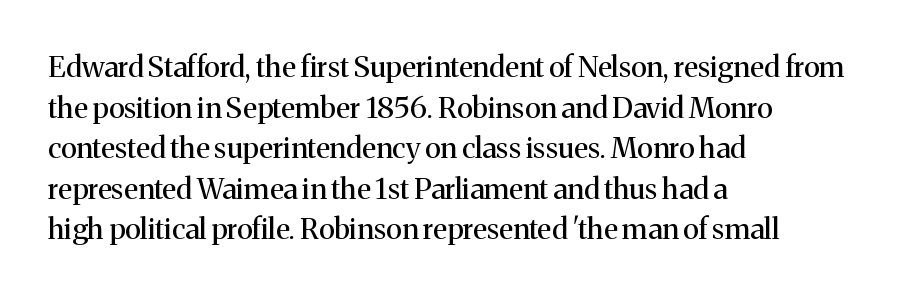
The image shows 29 px regular-weight serif type, upright; set left-aligned, normal line spacing (1.4x), normal letter spacing, not underlined; medium stroke contrast and a medium x-height.
